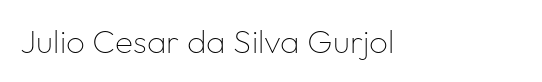
{"serif": "no", "italic": "no", "bold": "no", "weight": "thin", "width": "normal", "stroke_contrast": "low", "x_height": "medium", "monospaced": "no", "underline": "no", "align": "left", "letter_spacing": "normal", "letter_spacing_em": 0.0, "glyph_px": 33}
